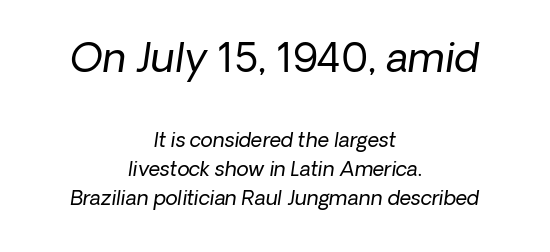
The lines in this sample share a center point and differ in where they start and stop. Whoever set this chose a conventional vertical rhythm. No chunkiness to these letters — they're not bold. Which of the two is more prominent by size? The first, at the top. Words float on clear page, feet unadorned. Observe the absence of serifs on each vertical stroke in this sample.
